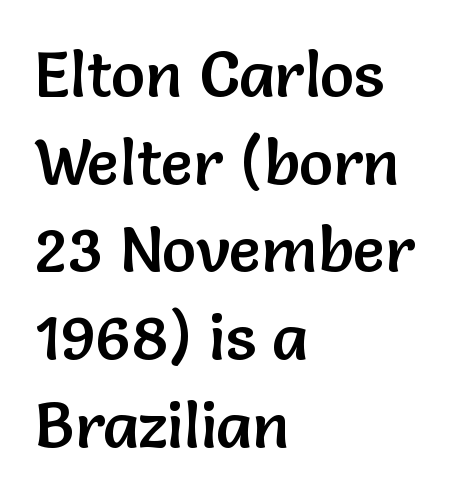
The image shows 64 px sans-serif type, upright; set left-aligned, normal line spacing (1.37x), normal letter spacing, not underlined; low stroke contrast and a medium x-height.
